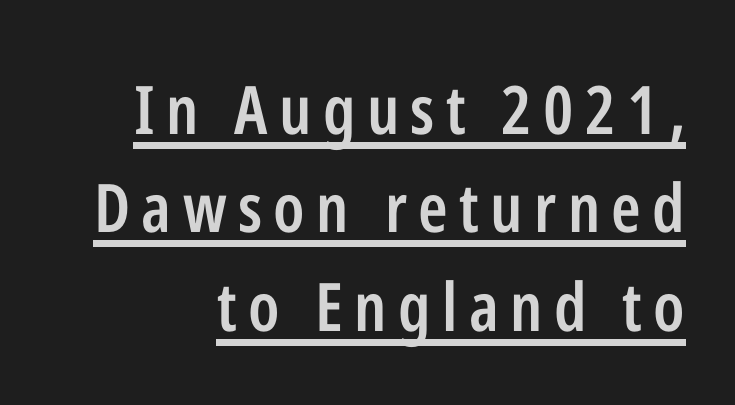
Examine the stroke ends and you'll find no serifs. Rows of type keep a routine distance in the vertical direction. A typesetter would call this proportional, since set widths differ per character. Right-aligned paragraph, ragged on the left. Rendered with straight, roman letterforms. The font is running at a semibold setting, under full bold.
